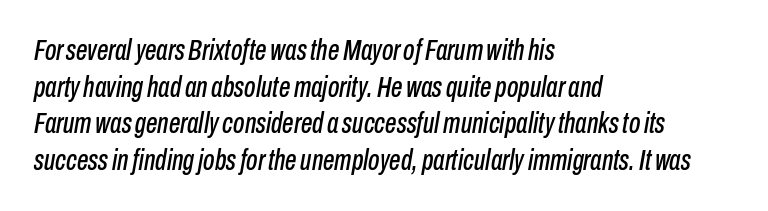
Summary of vertical rhythm: regular, with standard interline spacing. Character widths vary here, with narrow letters taking less room than wide ones. The rendering anchors every line to the left-hand side. The axis of the letterforms is tilted away from vertical. Quick note: underline off.
